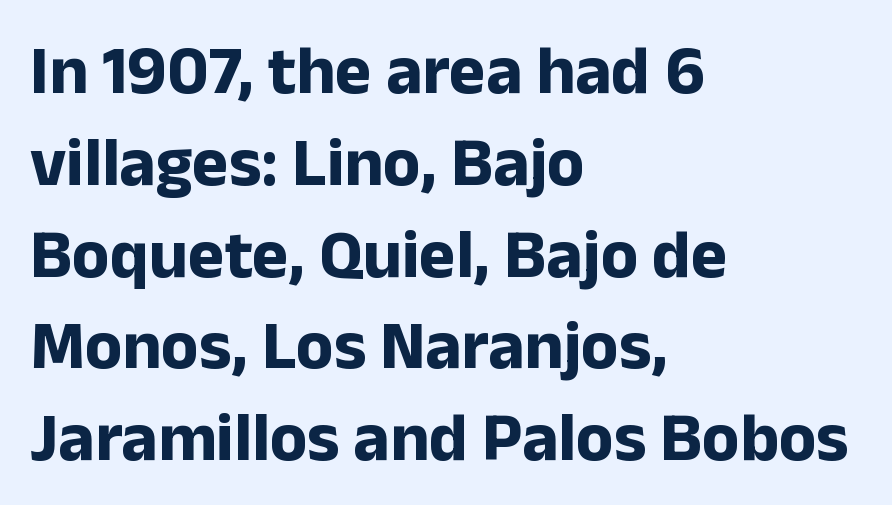
{"serif": "no", "italic": "no", "bold": "yes", "weight": "bold", "width": "normal", "stroke_contrast": "low", "x_height": "medium", "monospaced": "no", "underline": "no", "align": "left", "line_spacing": "normal", "line_spacing_ratio": 1.33, "letter_spacing": "normal", "letter_spacing_em": 0.0, "glyph_px": 69}
